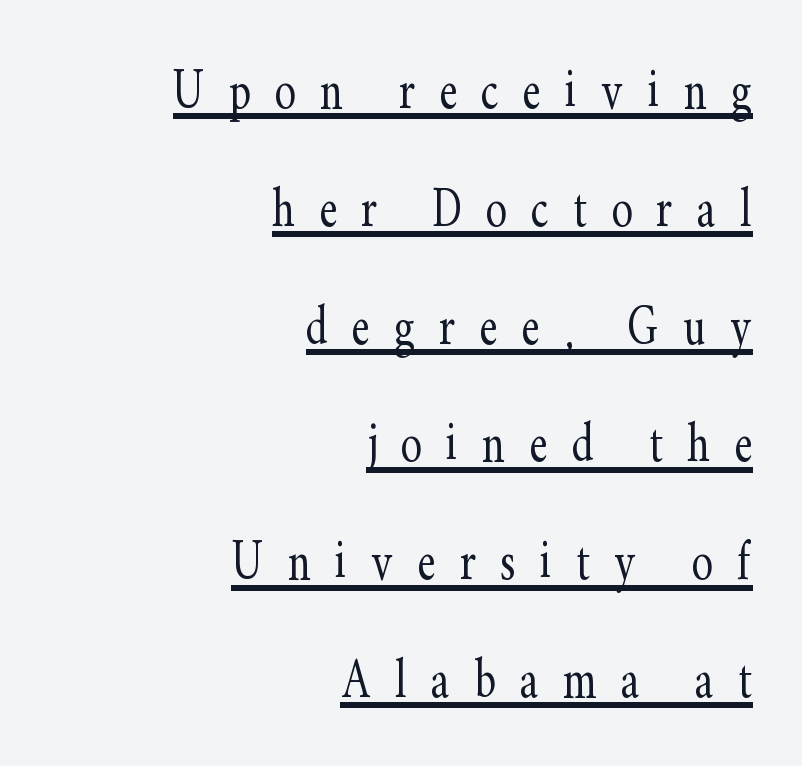
The image shows 63 px light, condensed serif type, upright; set right-aligned, line spacing 1.87x, unusually wide letter spacing (+0.39 em), underlined; low stroke contrast and a small x-height.
